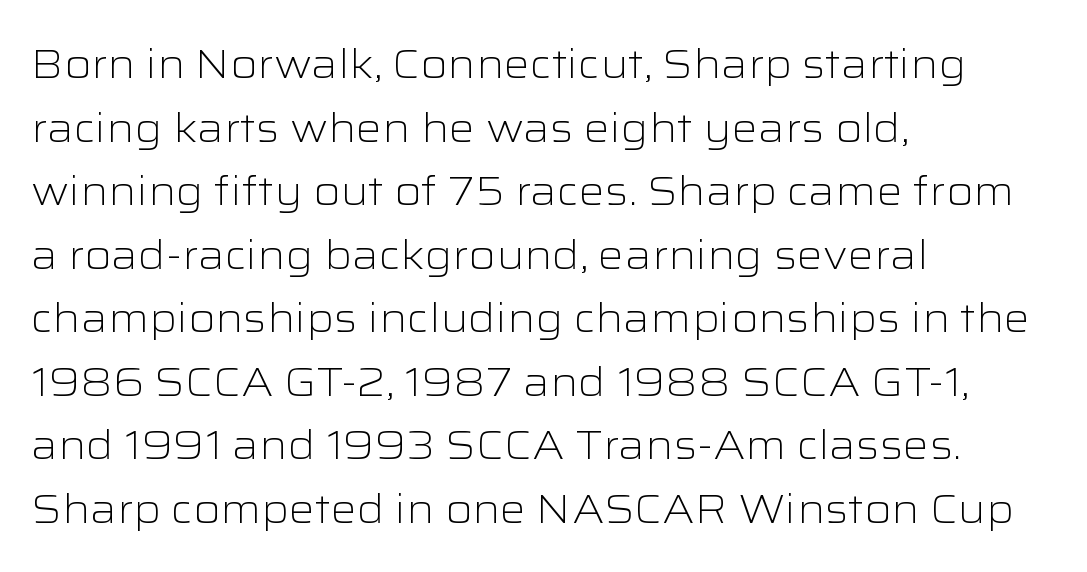
Q: Is the text bold? A: No.
Q: Is the text italic (slanted)? A: No, it is upright.
Q: Is the typeface a serif or a sans-serif typeface? A: Sans-serif.
Q: Is the text underlined? A: No.
Q: How is the paragraph aligned? A: Left-aligned.
Q: Is the spacing between letters normal or unusually wide? A: Normal.
Q: Is the spacing between lines tight, normal or loose? A: Normal.
Q: Width (condensed, normal, or wide)? A: Wide.
Q: Stroke contrast? A: Low.
Q: x-height? A: Medium.
Q: Monospaced? A: No.
